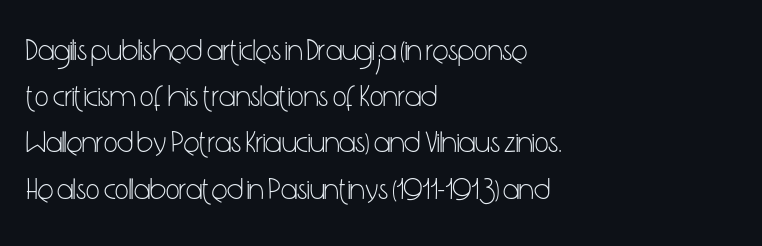
Is this a fixed-width face? No — the glyphs have proportional, varying widths. Observe the absence of serifs on each vertical stroke in this sample. The text block is weighted toward the left margin, trailing off unevenly rightward. No extra ink here — the face is not bold. Students, note that the glyphs here touch the page at normal intervals. The typography opts for an upright posture over an oblique one.
